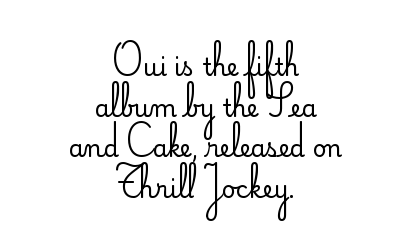
The image shows 24 px text type, upright; set centered, normal line spacing (1.69x), normal letter spacing, not underlined.
